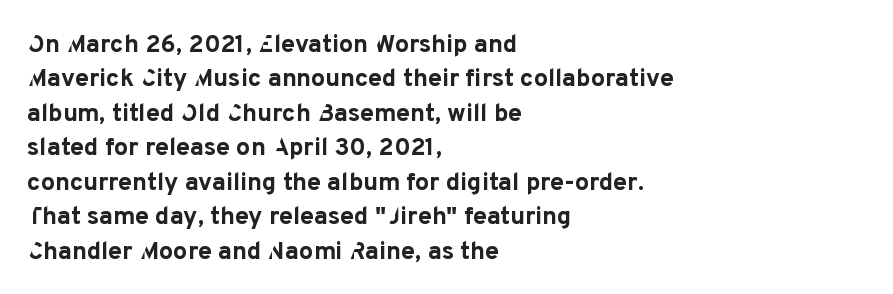
{"italic": "no", "bold": "yes", "underline": "no", "align": "left", "line_spacing": "normal", "line_spacing_ratio": 1.38, "letter_spacing": "normal", "letter_spacing_em": 0.0, "glyph_px": 25}
